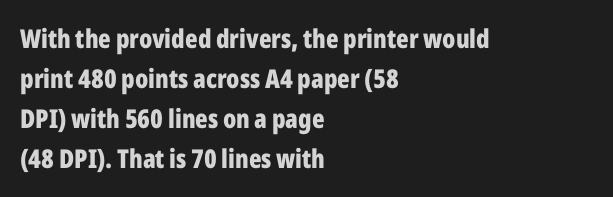
The image shows 26 px bold type, upright; set left-aligned, normal line spacing (1.54x), normal letter spacing, not underlined.
